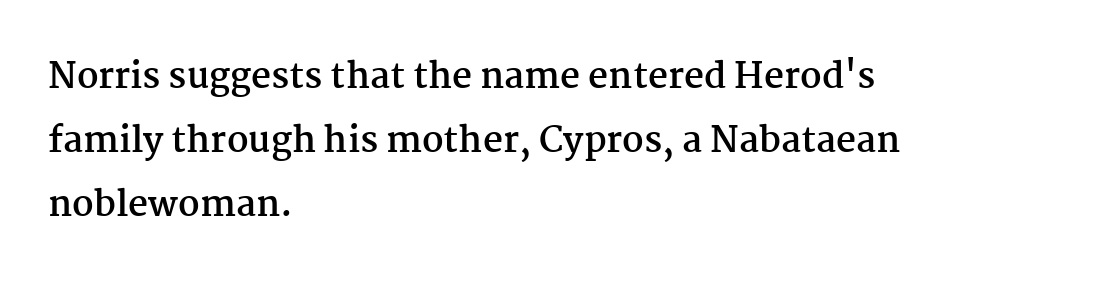
This sample has the flowing, uneven cadence of proportional lettering. Descenders are the only things crossing below the line. Posture: straight, roman, zero tilt. Honestly, the letter spacing is just normal — you wouldn't notice it.
